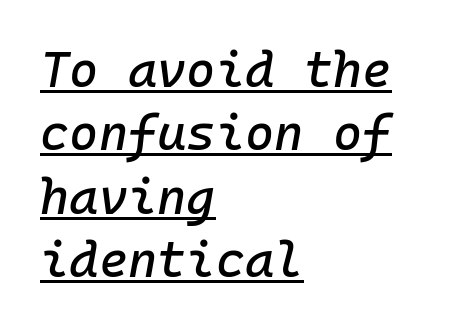
The image shows 50 px text type, italic (leaning right), monospaced; set left-aligned, normal line spacing (1.27x), normal letter spacing, underlined; low stroke contrast and a medium x-height.
